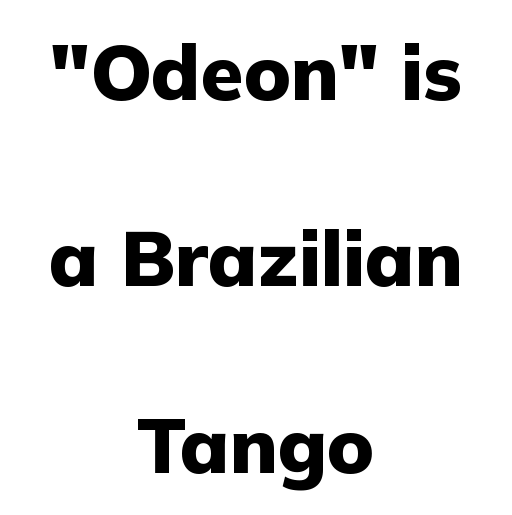
{"serif": "no", "italic": "no", "bold": "yes", "weight": "heavy", "width": "normal", "stroke_contrast": "low", "x_height": "medium", "monospaced": "no", "underline": "no", "align": "center", "line_spacing": "loose", "line_spacing_ratio": 2.42, "letter_spacing": "normal", "letter_spacing_em": 0.0, "glyph_px": 77}
